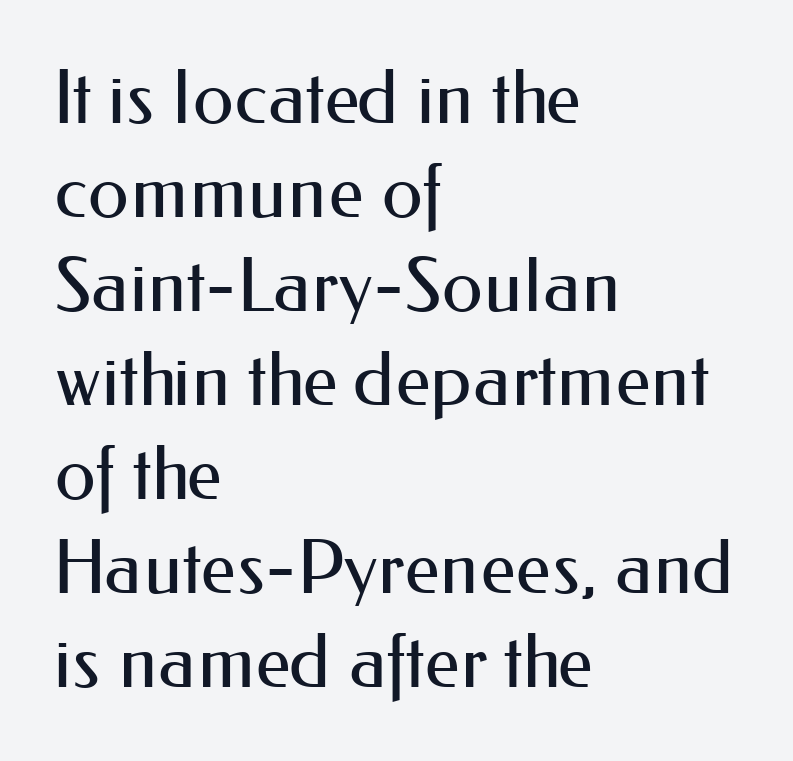
The image shows 74 px regular-weight sans-serif type, upright; set left-aligned, normal line spacing (1.27x), normal letter spacing, not underlined; medium stroke contrast and a small x-height.
